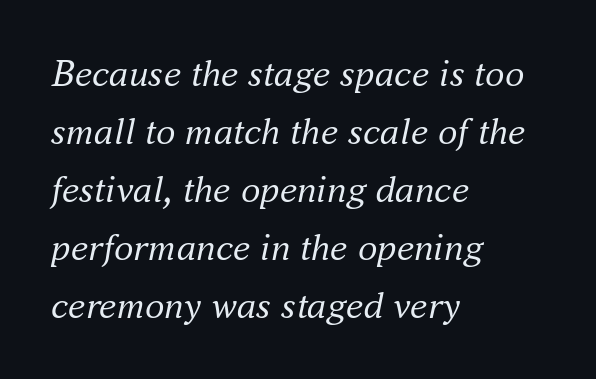
{"serif": "yes", "italic": "yes", "lean": "right", "slant_degrees": 16, "bold": "no", "weight": "regular", "width": "normal", "stroke_contrast": "medium", "x_height": "small", "monospaced": "no", "underline": "no", "align": "left", "line_spacing": "normal", "line_spacing_ratio": 1.49, "letter_spacing": "normal", "letter_spacing_em": 0.0, "glyph_px": 39}
